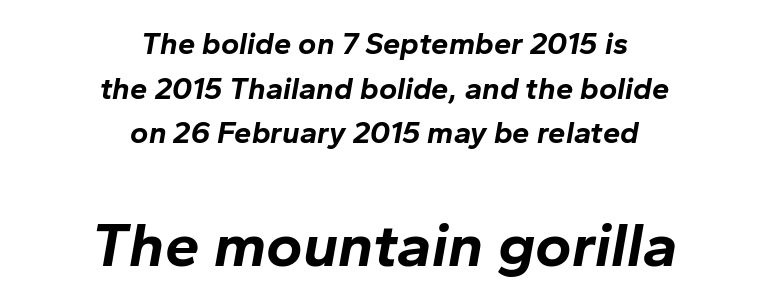
Leading: standard. These two chunks differ in scale, with the bottom chunk taking the larger measure. You can tell it's italic because the verticals aren't actually vertical. Weight check: bold — yes, fully. The letters advance in unequal steps, a hallmark of proportional type.
